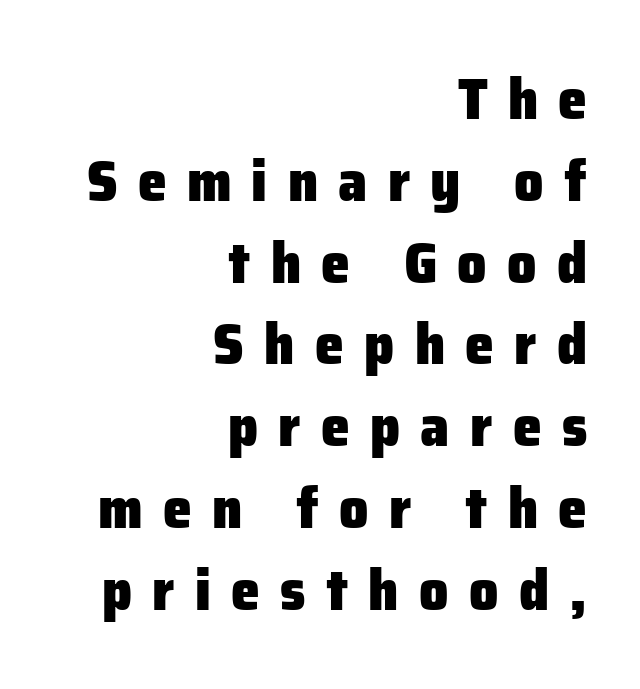
Q: Is the text bold? A: Yes.
Q: Is the text italic (slanted)? A: No, it is upright.
Q: Is the typeface a serif or a sans-serif typeface? A: Sans-serif.
Q: Is the text underlined? A: No.
Q: How is the paragraph aligned? A: Right-aligned.
Q: Is the spacing between letters normal or unusually wide? A: Unusually wide.
Q: Is the spacing between lines tight, normal or loose? A: Normal.
Q: Width (condensed, normal, or wide)? A: Normal.
Q: Stroke contrast? A: Low.
Q: x-height? A: Medium.
Q: Monospaced? A: No.
